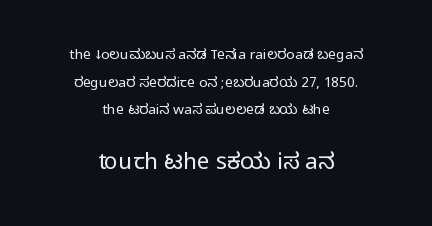
Q: Is the text italic (slanted)? A: No, it is upright.
Q: Is the text underlined? A: No.
Q: How is the paragraph aligned? A: Centered.
Q: Is the spacing between letters normal or unusually wide? A: Normal.
Q: Is the spacing between lines tight, normal or loose? A: Loose.
Q: Which block of text is set in a larger size, the first (top) or the second (bottom)? A: The second (bottom) one.
